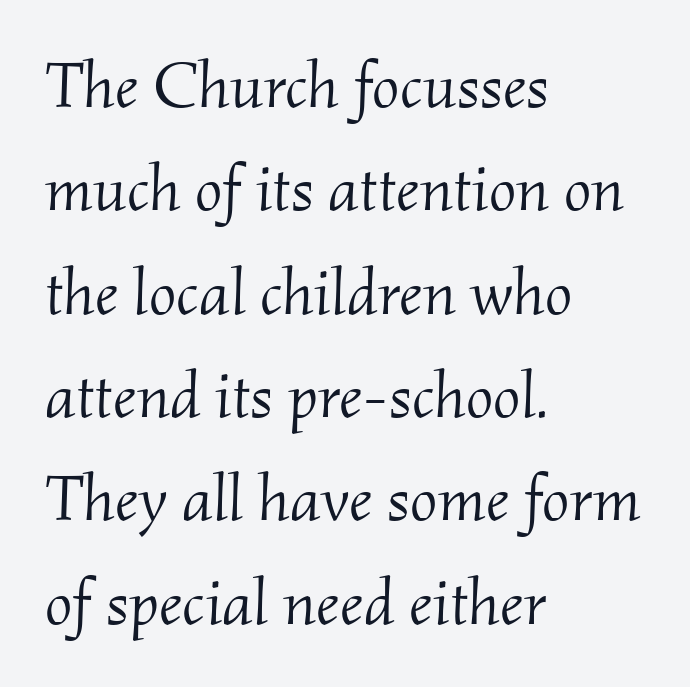
Q: Is the text bold? A: No.
Q: Is the text italic (slanted)? A: Yes, it leans right by about 2 degrees.
Q: Is the typeface a serif or a sans-serif typeface? A: Serif.
Q: Is the text underlined? A: No.
Q: How is the paragraph aligned? A: Left-aligned.
Q: Is the spacing between letters normal or unusually wide? A: Normal.
Q: Is the spacing between lines tight, normal or loose? A: Normal.
Q: Width (condensed, normal, or wide)? A: Normal.
Q: Stroke contrast? A: Medium.
Q: x-height? A: Small.
Q: Monospaced? A: No.
